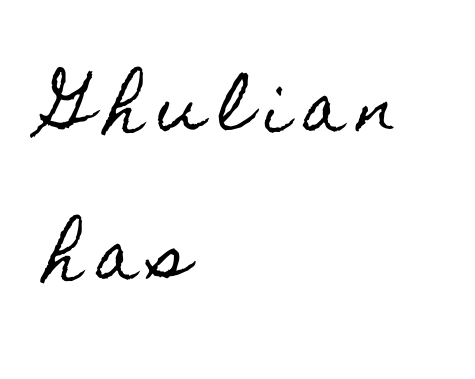
The image shows 64 px condensed type; set left-aligned, loose line spacing (2.32x), unusually wide letter spacing (+0.22 em), not underlined; a small x-height.
